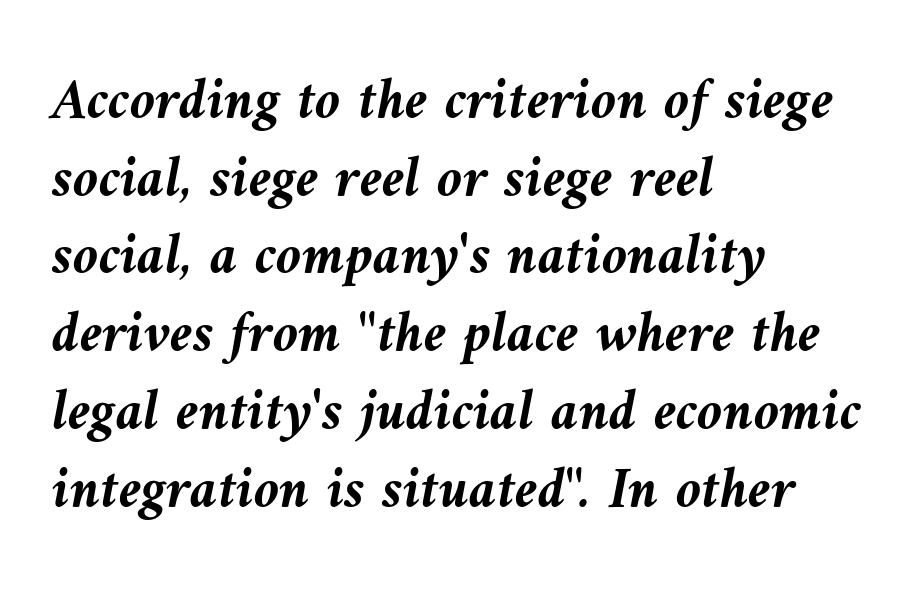
This is heavy type, rendered in bold. Character widths vary here, with narrow letters taking less room than wide ones. The tracking reads as untouched default to a designer's eye. Type without underlining.
